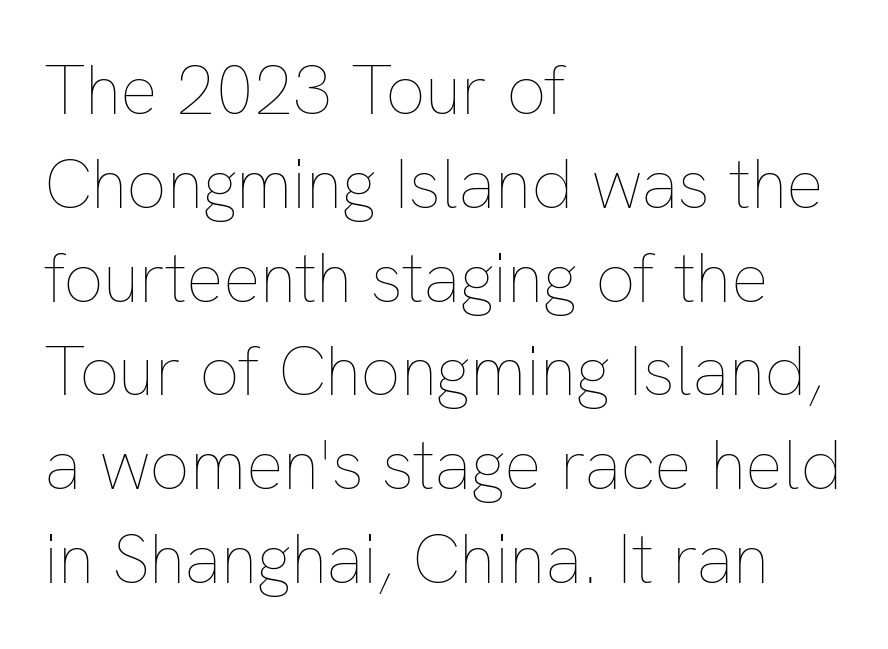
{"italic": "no", "bold": "no", "weight": "thin", "width": "normal", "stroke_contrast": "low", "x_height": "medium", "monospaced": "no", "underline": "no", "align": "left", "line_spacing": "normal", "line_spacing_ratio": 1.34, "letter_spacing": "normal", "letter_spacing_em": 0.0, "glyph_px": 70}
